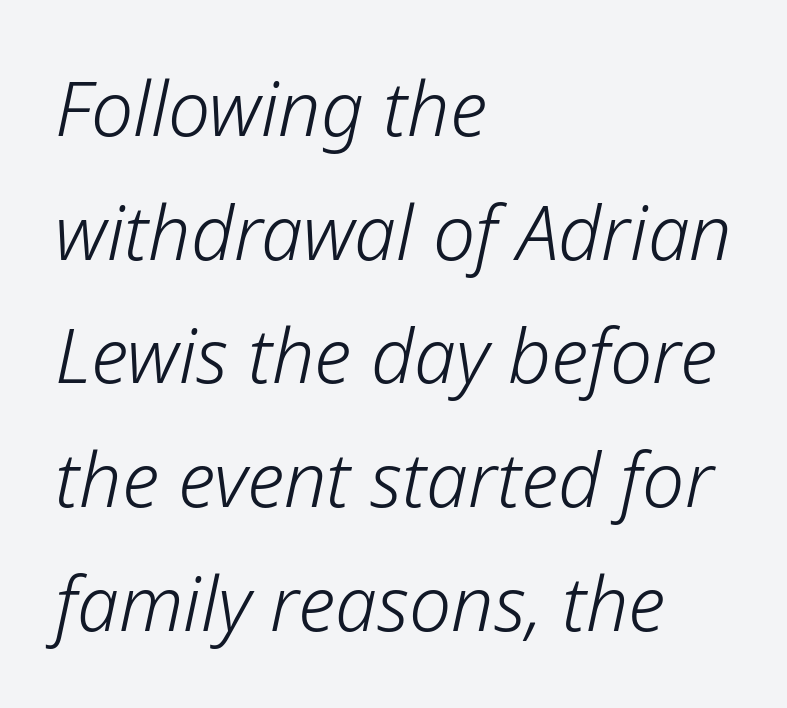
The image shows 75 px light type, italic (leaning right); set left-aligned, normal line spacing (1.65x), normal letter spacing, not underlined; low stroke contrast and a medium x-height.
